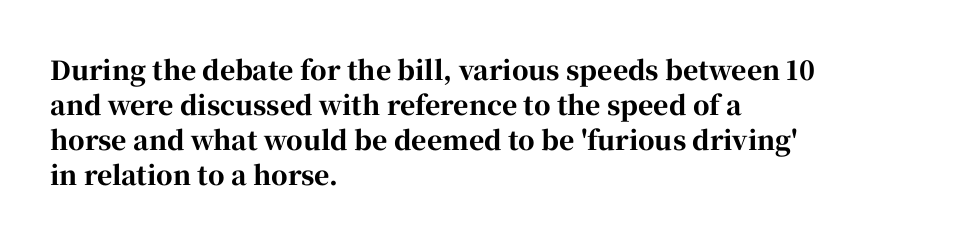
The image shows 26 px bold type, upright; set left-aligned, normal line spacing (1.35x), normal letter spacing, not underlined.
